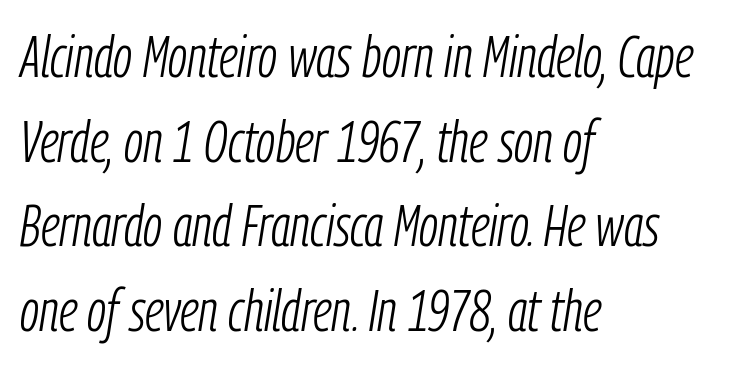
{"italic": "yes", "lean": "right", "slant_degrees": 9, "bold": "no", "weight": "light", "width": "condensed", "stroke_contrast": "low", "x_height": "medium", "monospaced": "no", "underline": "no", "align": "left", "line_spacing": "normal", "line_spacing_ratio": 1.46, "letter_spacing": "normal", "letter_spacing_em": 0.0, "glyph_px": 58}
